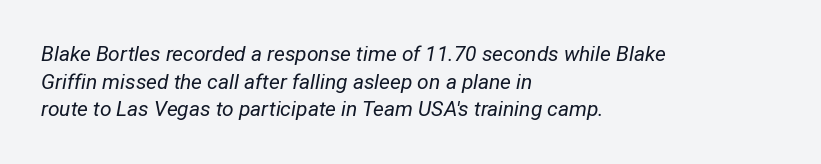
Notice how descenders clear the ascenders below comfortably — that's standard leading. The compositor pushed each line to the left boundary. Rule under the text: the space is simply empty. Slanted lettering throughout. Each stroke keeps to a modest, everyday thickness or less.
